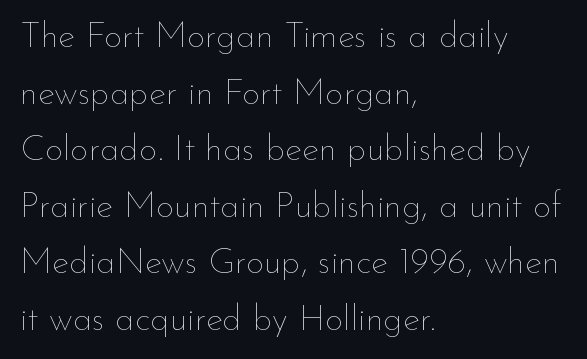
Q: Is the text bold? A: No.
Q: Is the text italic (slanted)? A: No, it is upright.
Q: Is the text underlined? A: No.
Q: How is the paragraph aligned? A: Left-aligned.
Q: Is the spacing between letters normal or unusually wide? A: Normal.
Q: Is the spacing between lines tight, normal or loose? A: Normal.
Q: Width (condensed, normal, or wide)? A: Normal.
Q: Stroke contrast? A: Low.
Q: x-height? A: Small.
Q: Monospaced? A: No.
